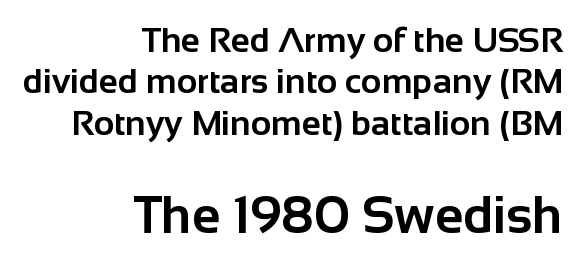
{"serif": "no", "italic": "no", "bold": "yes", "weight": "bold", "width": "normal", "stroke_contrast": "low", "x_height": "medium", "monospaced": "no", "underline": "no", "align": "right", "line_spacing_ratio": 1.18, "letter_spacing": "normal", "letter_spacing_em": 0.0, "larger_block": "second", "size_ratio": 1.49, "glyph_px": 52}
